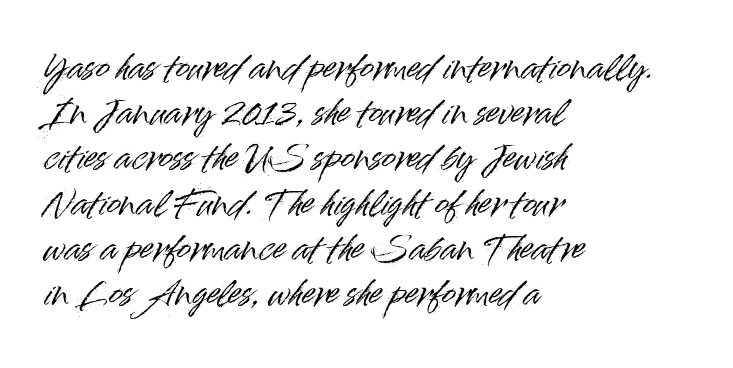
The image shows 33 px sans-serif type; set left-aligned, normal line spacing (1.37x), normal letter spacing, not underlined; high stroke contrast and a small x-height.
